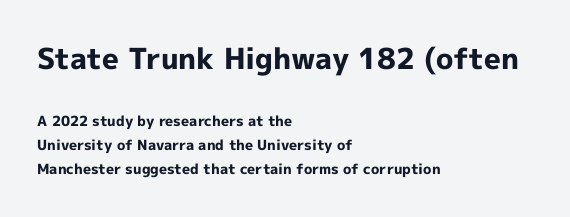
{"serif": "no", "italic": "no", "bold": "yes", "weight": "bold", "width": "normal", "x_height": "medium", "monospaced": "no", "underline": "no", "align": "left", "line_spacing_ratio": 1.72, "letter_spacing": "normal", "letter_spacing_em": 0.0, "larger_block": "first", "size_ratio": 2.07, "glyph_px": 29}
